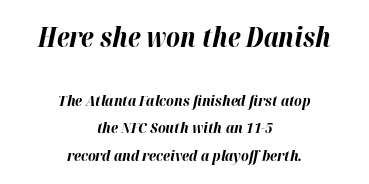
The specimen reads as italic at a glance. Every row of glyphs is offset so its center matches the block's center. The specimen omits any rule beneath the text block's lines. Compared with typical body copy, the letter spacing here is the same. Character size in the leading block exceeds that of the trailing block.
